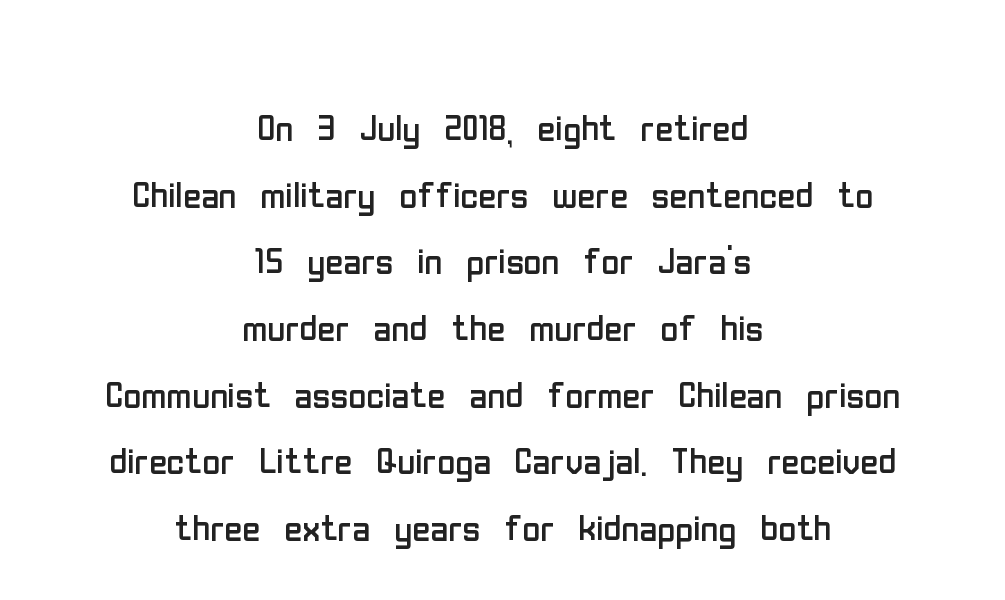
Q: Is the text bold? A: No.
Q: Is the text italic (slanted)? A: No, it is upright.
Q: Is the typeface a serif or a sans-serif typeface? A: Sans-serif.
Q: Is the text underlined? A: No.
Q: How is the paragraph aligned? A: Centered.
Q: Is the spacing between letters normal or unusually wide? A: Normal.
Q: Is the spacing between lines tight, normal or loose? A: Normal.
Q: Width (condensed, normal, or wide)? A: Condensed.
Q: Stroke contrast? A: Low.
Q: x-height? A: Medium.
Q: Monospaced? A: No.
